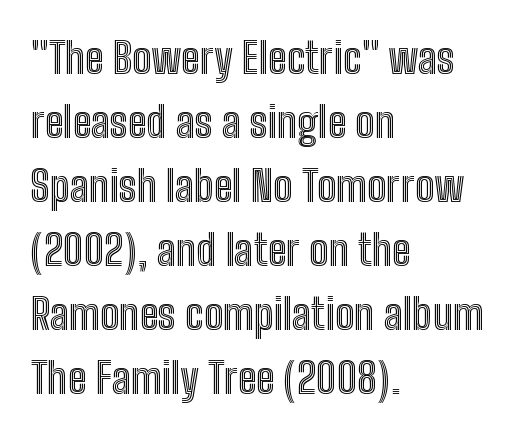
{"italic": "no", "width": "condensed", "x_height": "medium", "monospaced": "no", "underline": "no", "align": "left", "line_spacing": "normal", "line_spacing_ratio": 1.49, "letter_spacing": "normal", "letter_spacing_em": 0.0, "glyph_px": 43}
